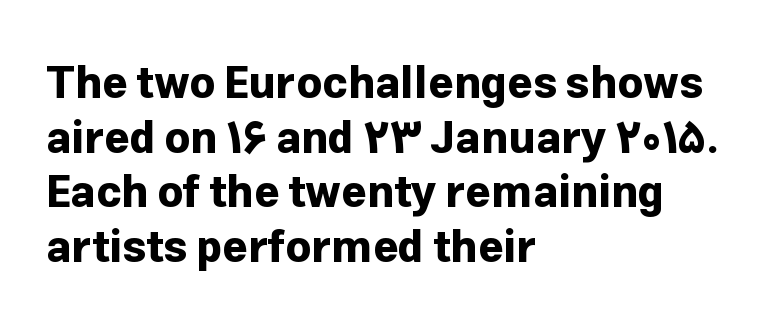
Q: Is the text bold? A: Yes.
Q: Is the text italic (slanted)? A: No, it is upright.
Q: Is the typeface a serif or a sans-serif typeface? A: Sans-serif.
Q: Is the text underlined? A: No.
Q: How is the paragraph aligned? A: Left-aligned.
Q: Is the spacing between letters normal or unusually wide? A: Normal.
Q: Width (condensed, normal, or wide)? A: Normal.
Q: Stroke contrast? A: Low.
Q: x-height? A: Medium.
Q: Monospaced? A: No.
